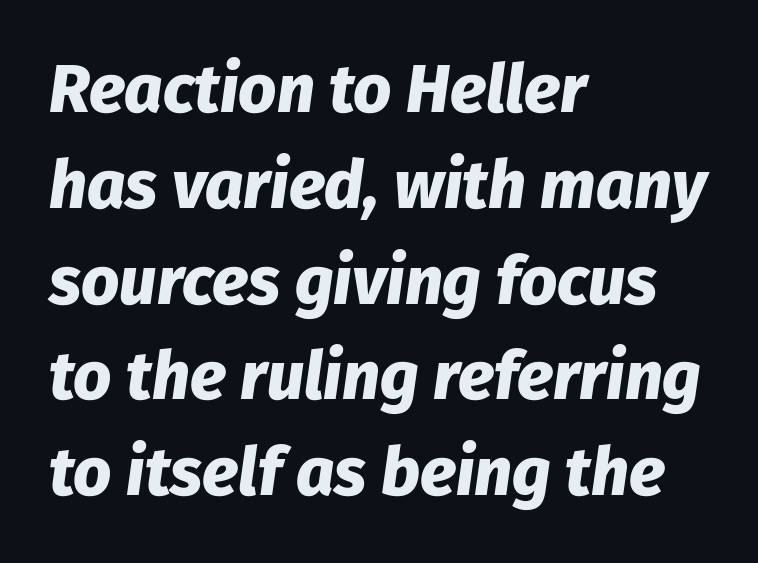
Strokes here are thick enough to call this a true bold. Do the characters align in a grid? No, the font is proportional. Layout note: lines flush left. Students, observe: this is what conventionally led text looks like.
